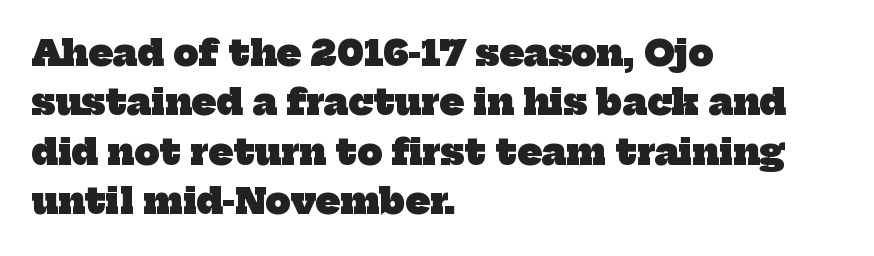
The passage shown is typed in a proportional face where columns would drift. Students, note that the glyphs here touch the page at normal intervals. Classification — serif. These lines are set flush left with a ragged right edge. Typographic density is high because the face is bold.
